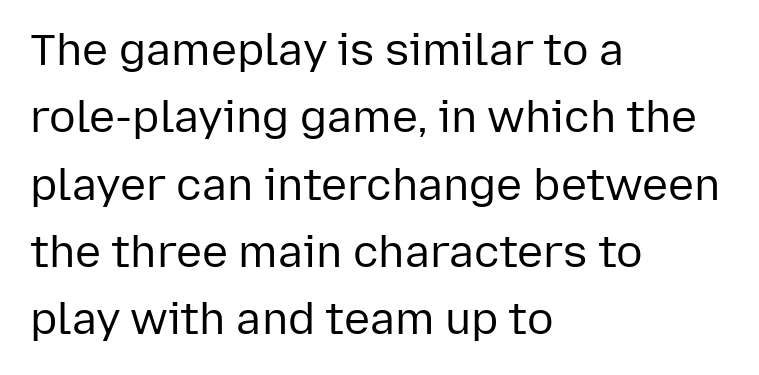
{"serif": "no", "italic": "no", "bold": "no", "weight": "regular", "width": "normal", "stroke_contrast": "low", "x_height": "medium", "monospaced": "no", "underline": "no", "align": "left", "line_spacing": "normal", "line_spacing_ratio": 1.53, "letter_spacing": "normal", "letter_spacing_em": 0.0, "glyph_px": 44}
